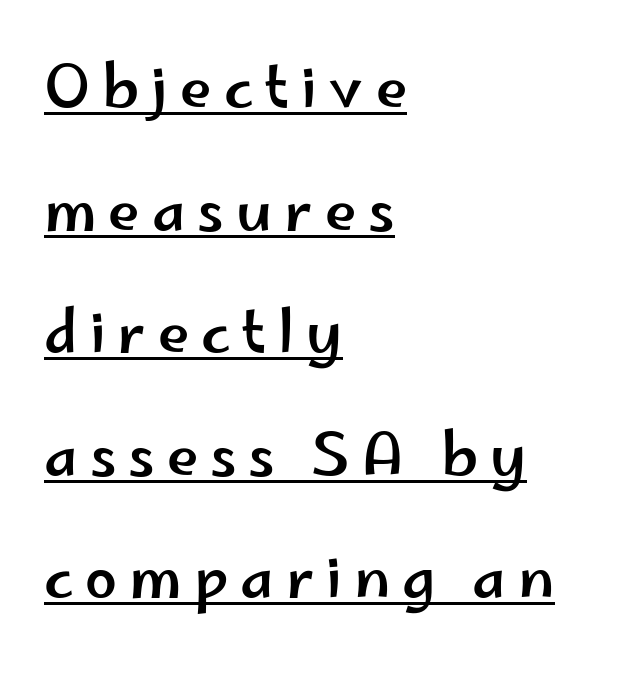
The image shows 57 px wide sans-serif type, upright; set left-aligned, loose line spacing (2.15x), unusually wide letter spacing (+0.21 em), underlined; low stroke contrast and a small x-height.
